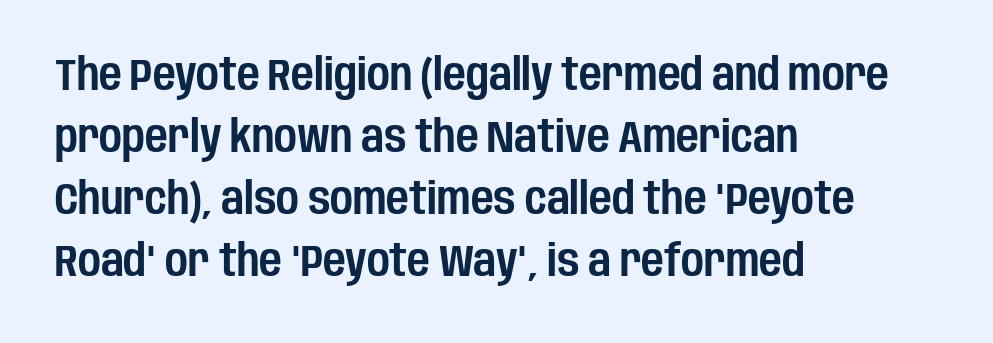
Q: Is the text italic (slanted)? A: No, it is upright.
Q: Is the typeface a serif or a sans-serif typeface? A: Sans-serif.
Q: Is the text underlined? A: No.
Q: How is the paragraph aligned? A: Left-aligned.
Q: Is the spacing between letters normal or unusually wide? A: Normal.
Q: Is the spacing between lines tight, normal or loose? A: Normal.
Q: Width (condensed, normal, or wide)? A: Condensed.
Q: Stroke contrast? A: Low.
Q: x-height? A: Large.
Q: Monospaced? A: No.
